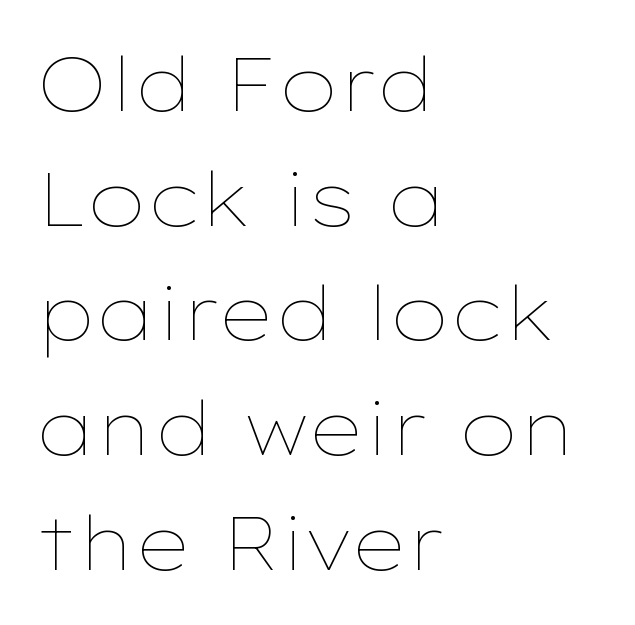
{"italic": "no", "bold": "no", "weight": "thin", "width": "wide", "stroke_contrast": "low", "x_height": "medium", "monospaced": "no", "underline": "no", "align": "left", "line_spacing": "normal", "line_spacing_ratio": 1.53, "letter_spacing": "normal", "letter_spacing_em": 0.0, "glyph_px": 75}
